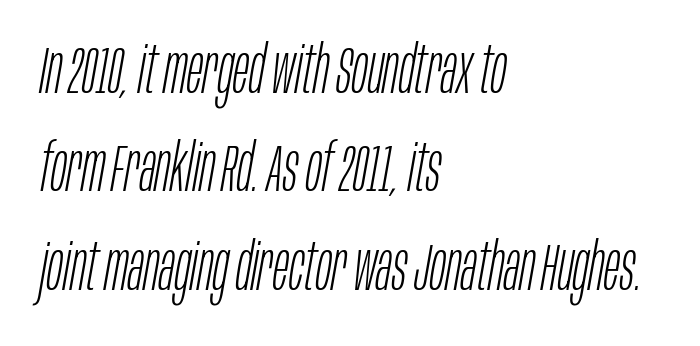
Caption: standard tracking, unaltered. On a weight scale, this lands at 450 or below. Yep, that's italic — everything's leaning. The compositor pushed each line to the left boundary.
